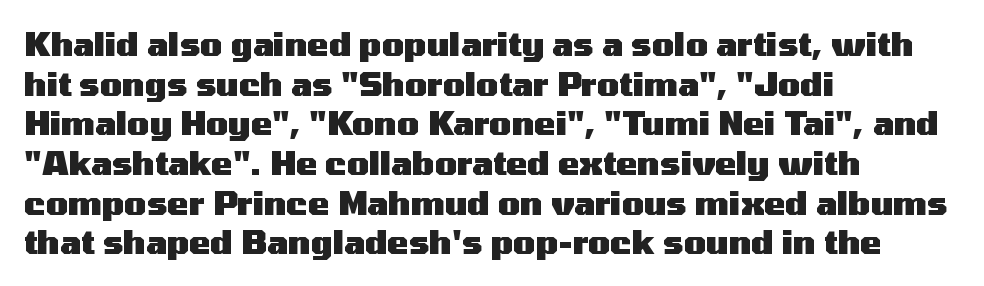
If you drew a ruler down the left edge, every line would touch it. The rendering uses natural spacing where letterforms have individual widths. I'd describe the lettering as bold — thick and assertive. Each word holds together tightly as a unit, with standard inter-letter gaps. The font's upright variant was chosen for this text. The zone under the glyphs is completely vacant.
